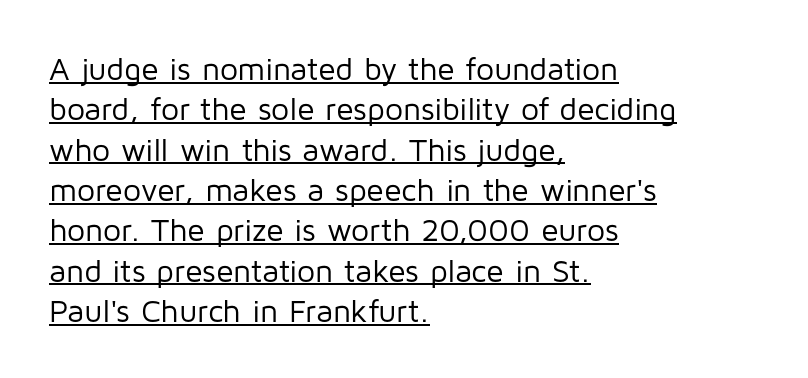
{"serif": "no", "italic": "no", "bold": "no", "weight": "regular", "width": "normal", "stroke_contrast": "low", "x_height": "medium", "monospaced": "no", "underline": "yes", "align": "left", "line_spacing": "normal", "line_spacing_ratio": 1.26, "letter_spacing": "normal", "letter_spacing_em": 0.0, "glyph_px": 32}
